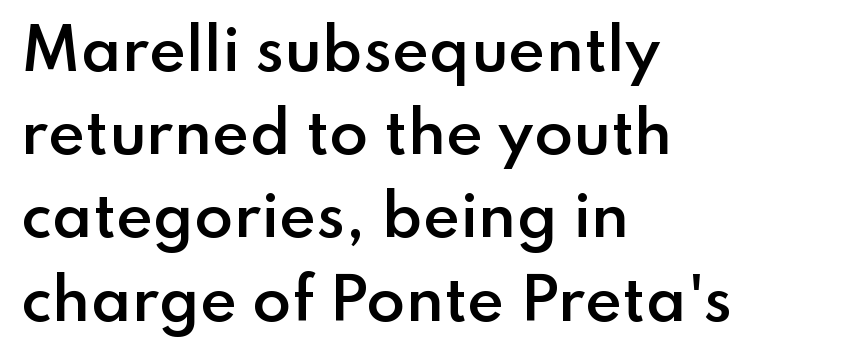
The image shows 57 px semibold sans-serif type, upright; set left-aligned, normal line spacing (1.46x), normal letter spacing, not underlined; low stroke contrast and a small x-height.
